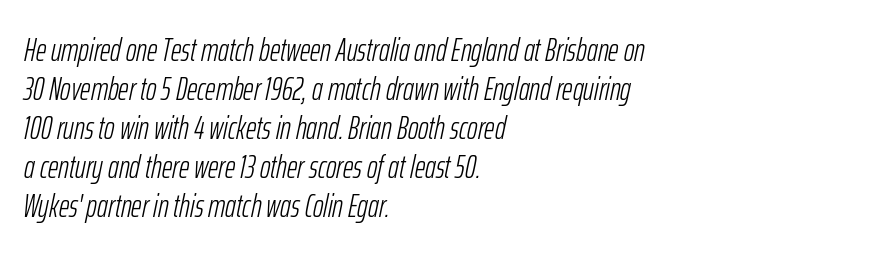
The image shows 32 px light, condensed type, italic (leaning right); set left-aligned, line spacing 1.22x, normal letter spacing, not underlined; low stroke contrast and a medium x-height.
